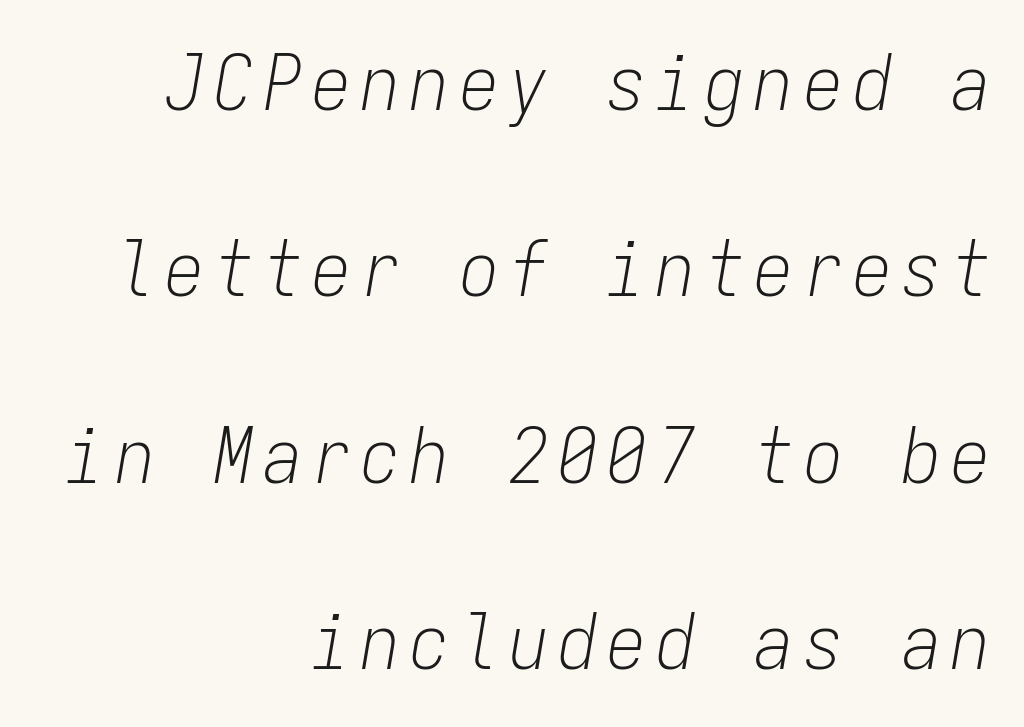
The image shows 78 px light, condensed type, italic (leaning right), monospaced; set right-aligned, loose line spacing (2.39x), not underlined; low stroke contrast and a medium x-height.
